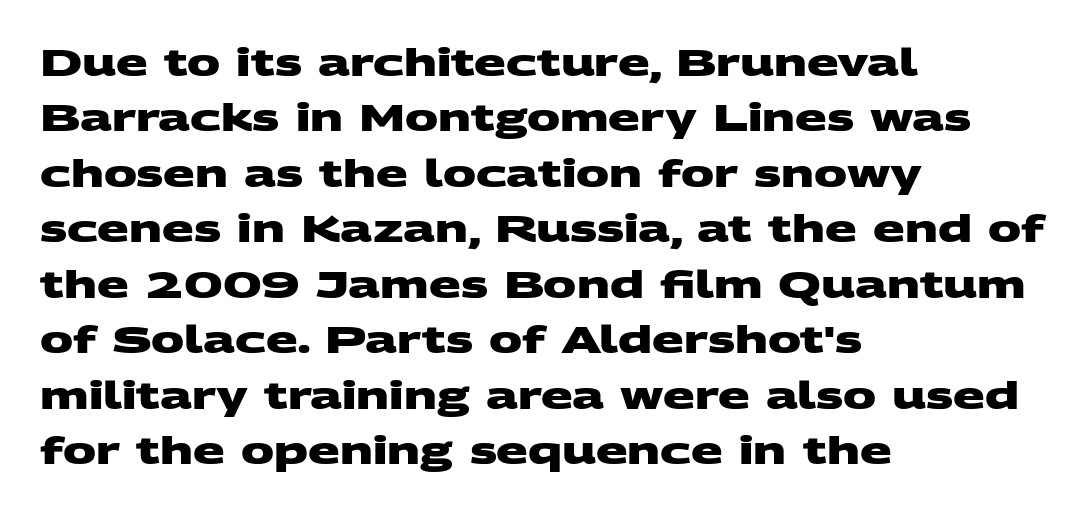
The image shows 37 px heavy, wide sans-serif type; set left-aligned, normal line spacing (1.5x), normal letter spacing, not underlined; medium stroke contrast and a large x-height.
